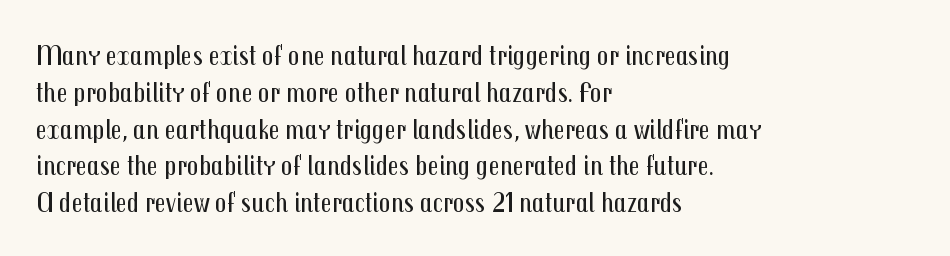
The image shows 29 px regular-weight, condensed sans-serif type, upright; set left-aligned, normal line spacing (1.27x), normal letter spacing, not underlined; medium stroke contrast and a medium x-height.
